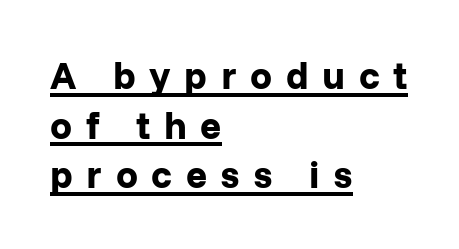
Is there an underline? Yes — a line sits under the letters. A student would call this left alignment; a typographer would say flush left, rag right. Are there feet on the stems? There aren't — it's a sans. Display-style spreading of the glyphs; the letterfit is very open. Note the varied advance widths — an 'i' is clearly narrower than an 'm'.
